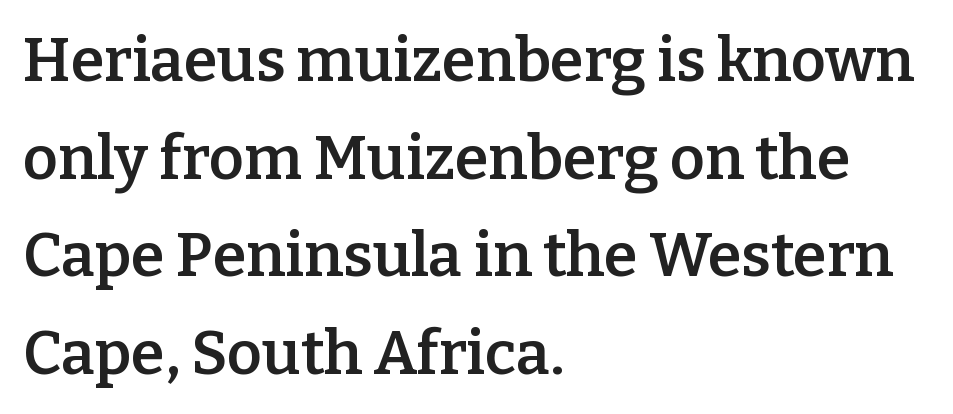
{"serif": "yes", "italic": "no", "bold": "semi", "weight": "semibold", "width": "normal", "stroke_contrast": "low", "x_height": "medium", "monospaced": "no", "underline": "no", "align": "left", "line_spacing": "normal", "line_spacing_ratio": 1.6, "letter_spacing": "normal", "letter_spacing_em": 0.0, "glyph_px": 61}
